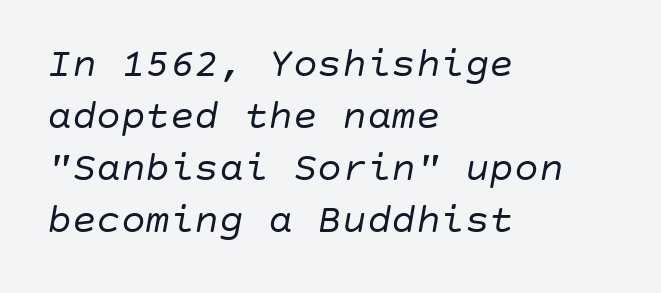
{"italic": "yes", "lean": "right", "slant_degrees": 10, "bold": "no", "weight": "regular", "width": "normal", "stroke_contrast": "low", "x_height": "large", "underline": "no", "align": "left", "line_spacing": "normal", "line_spacing_ratio": 1.27, "letter_spacing": "normal", "letter_spacing_em": 0.0, "glyph_px": 41}
